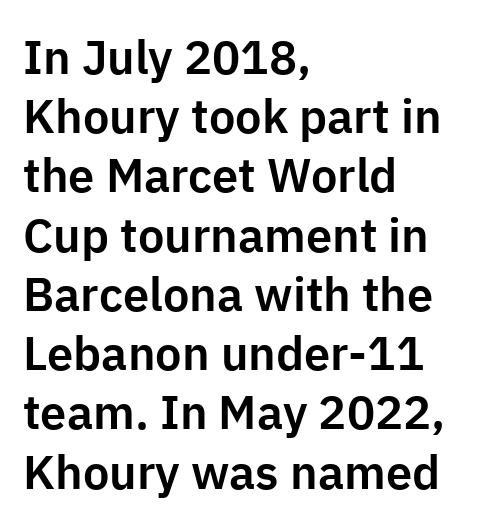
Q: Is the text italic (slanted)? A: No, it is upright.
Q: Is the typeface a serif or a sans-serif typeface? A: Sans-serif.
Q: Is the text underlined? A: No.
Q: How is the paragraph aligned? A: Left-aligned.
Q: Is the spacing between letters normal or unusually wide? A: Normal.
Q: Is the spacing between lines tight, normal or loose? A: Normal.
Q: Width (condensed, normal, or wide)? A: Normal.
Q: Stroke contrast? A: Low.
Q: x-height? A: Medium.
Q: Monospaced? A: No.
